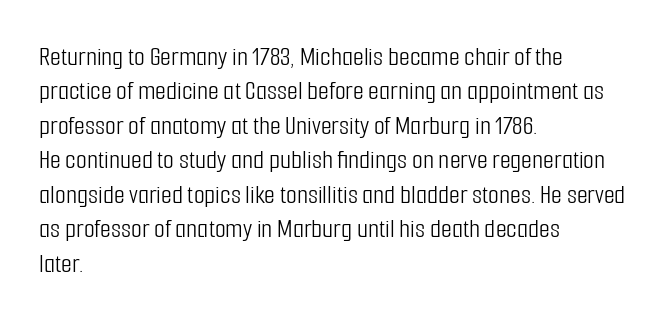
Q: Is the text bold? A: No.
Q: Is the text italic (slanted)? A: No, it is upright.
Q: Is the typeface a serif or a sans-serif typeface? A: Sans-serif.
Q: Is the text underlined? A: No.
Q: How is the paragraph aligned? A: Left-aligned.
Q: Is the spacing between letters normal or unusually wide? A: Normal.
Q: Width (condensed, normal, or wide)? A: Condensed.
Q: Stroke contrast? A: Low.
Q: x-height? A: Medium.
Q: Monospaced? A: No.
